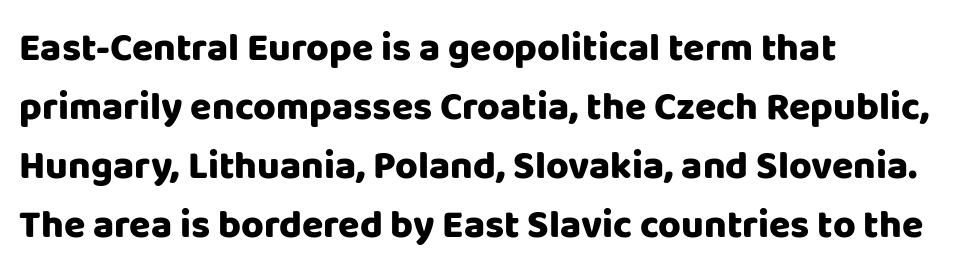
The image shows 39 px heavy sans-serif type, upright; set left-aligned, normal line spacing (1.51x), normal letter spacing, not underlined; low stroke contrast and a large x-height.
